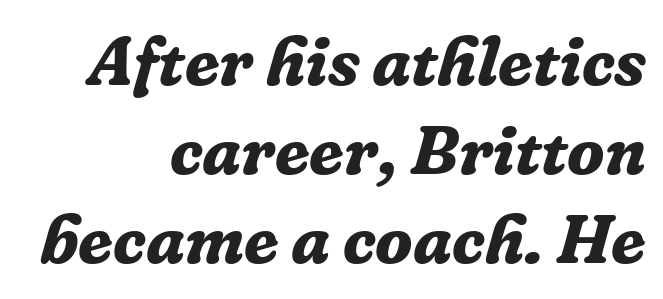
{"serif": "yes", "italic": "yes", "lean": "right", "slant_degrees": 16, "bold": "yes", "weight": "bold", "width": "normal", "stroke_contrast": "low", "x_height": "medium", "monospaced": "no", "underline": "no", "align": "right", "line_spacing": "normal", "line_spacing_ratio": 1.29, "letter_spacing": "normal", "letter_spacing_em": 0.0, "glyph_px": 69}
